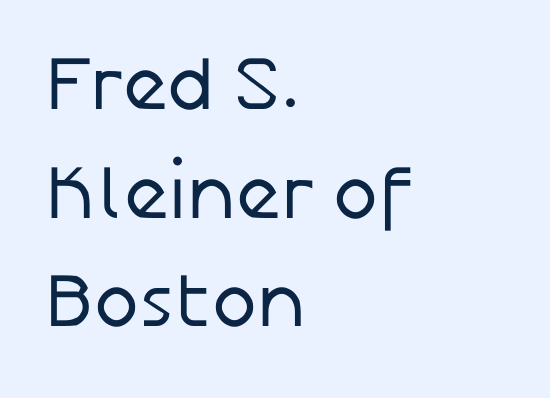
{"serif": "no", "italic": "no", "bold": "no", "weight": "regular", "width": "normal", "stroke_contrast": "low", "x_height": "medium", "monospaced": "no", "underline": "no", "align": "left", "line_spacing": "normal", "line_spacing_ratio": 1.43, "letter_spacing": "normal", "letter_spacing_em": 0.0, "glyph_px": 76}
